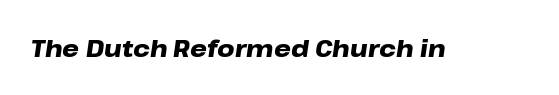
{"italic": "yes", "lean": "right", "slant_degrees": 8, "bold": "yes", "underline": "no", "letter_spacing": "normal", "letter_spacing_em": 0.0, "glyph_px": 24}
